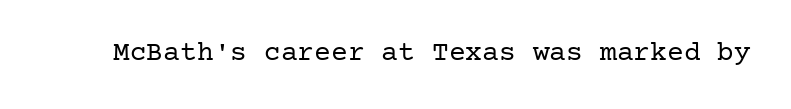
The cut favours lightness, reaching ordinary text weight at its darkest. A bare baseline throughout the passage. These lines are composed in type with serifs. A typesetter would call this zero additional tracking. This is the regular roman posture of the typeface.
